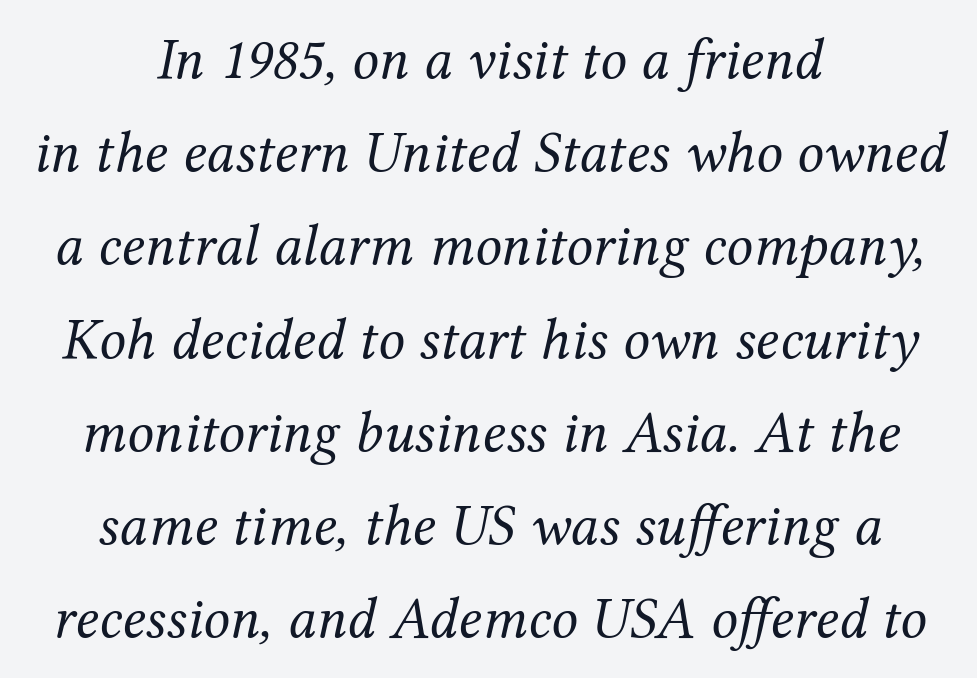
{"serif": "yes", "italic": "yes", "lean": "right", "slant_degrees": 12, "bold": "no", "weight": "regular", "width": "normal", "stroke_contrast": "medium", "x_height": "medium", "monospaced": "no", "underline": "no", "align": "center", "line_spacing": "normal", "line_spacing_ratio": 1.58, "letter_spacing": "normal", "letter_spacing_em": 0.0, "glyph_px": 59}
